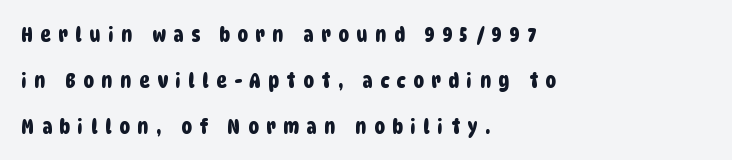
{"underline": "no", "align": "left", "line_spacing": "loose", "line_spacing_ratio": 2.18, "letter_spacing": "wide", "letter_spacing_em": 0.37, "glyph_px": 21}
